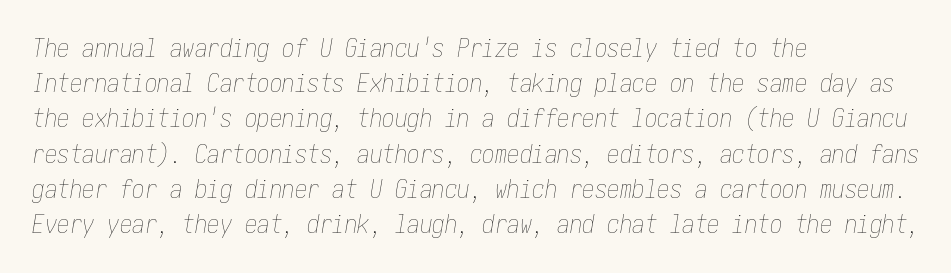
The image shows 25 px text type, italic (leaning right); set left-aligned, normal line spacing (1.41x), normal letter spacing, not underlined.
